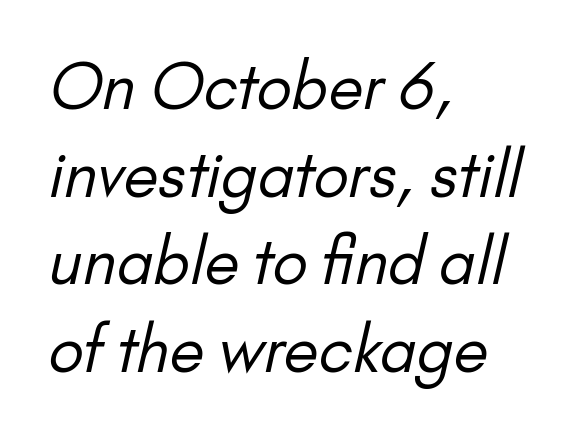
Looks like regular typesetting: each glyph gets only the width it needs. Regular leading. Is the type heavy? It reads as light-to-regular instead. The tracking reads as untouched default to a designer's eye. Line starts are locked; line ends wander. Grotesque or geometric, the face here clearly has no serifs.
